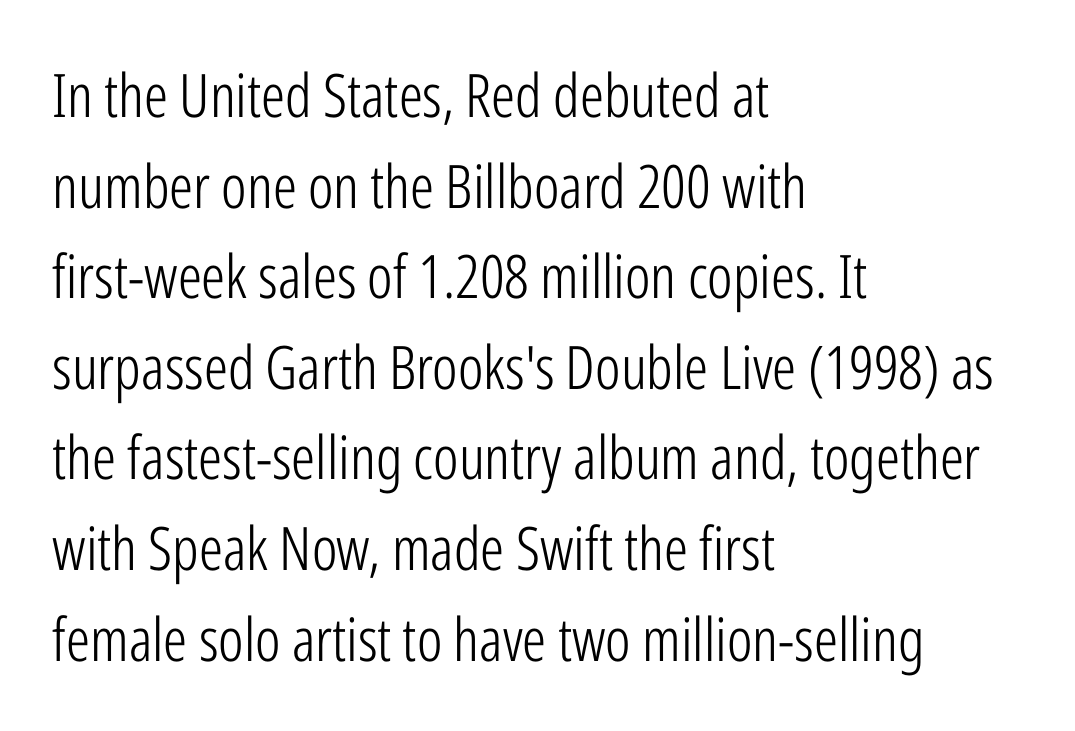
You could call the tracking neutral — neither tight nor loose. A quiet, ordinary-to-light weight characterises the typeface. Spacing verdict: proportional, widths tailored to each character. Reading down the column, the eye jumps a familiar distance to each next line. Plain, unruled lines of type.
